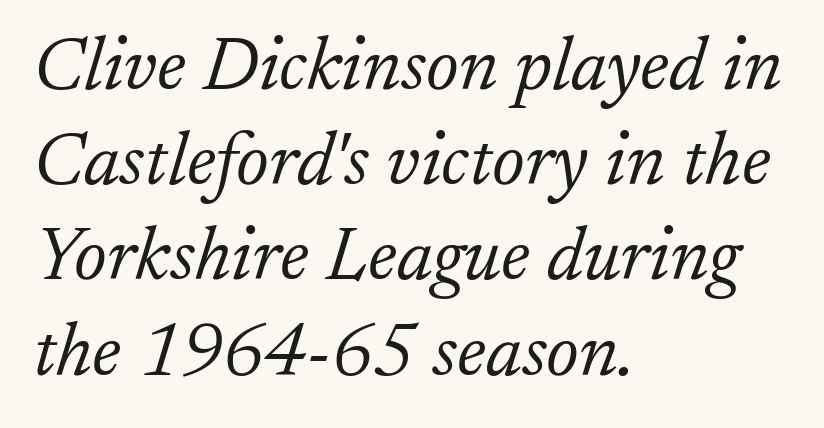
Italic? Definitely — the glyphs are oblique. Look at the bottom of the vertical strokes: they flare into serifs here. Between one letter and the next there's only the usual sliver of space. These lines sit exactly where default settings would place them.
